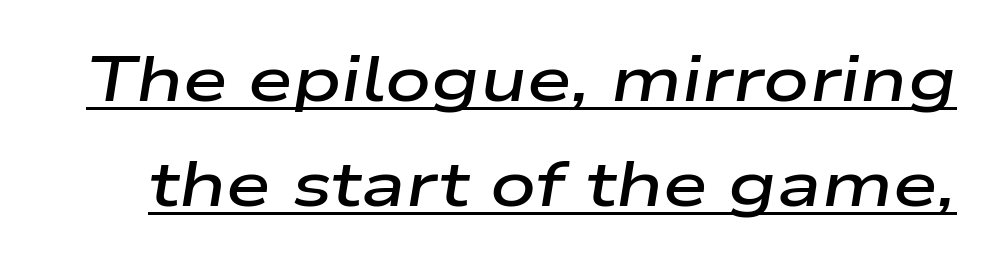
{"italic": "yes", "lean": "right", "slant_degrees": 9, "bold": "semi", "weight": "semibold", "width": "wide", "stroke_contrast": "low", "x_height": "medium", "monospaced": "no", "underline": "yes", "line_spacing": "normal", "line_spacing_ratio": 1.64, "letter_spacing": "normal", "letter_spacing_em": 0.0, "glyph_px": 64}
